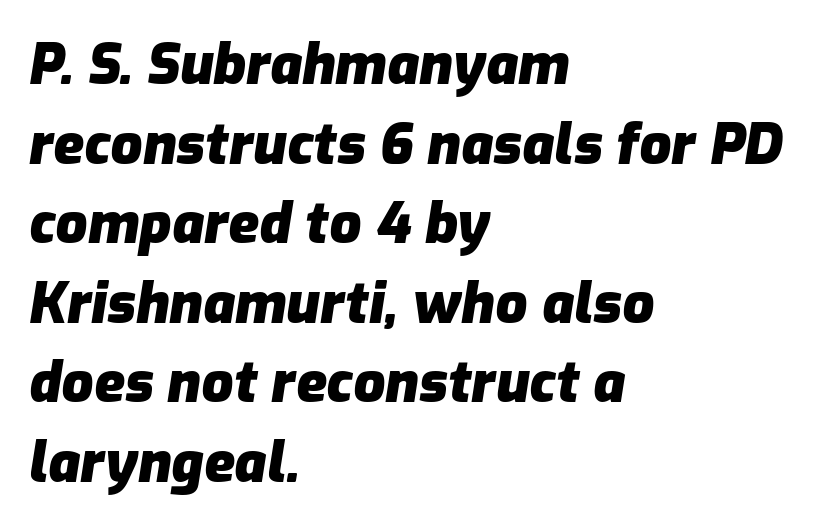
Q: Is the text bold? A: Yes.
Q: Is the text italic (slanted)? A: Yes, it leans right by about 9 degrees.
Q: Is the text underlined? A: No.
Q: How is the paragraph aligned? A: Left-aligned.
Q: Is the spacing between letters normal or unusually wide? A: Normal.
Q: Is the spacing between lines tight, normal or loose? A: Normal.
Q: Width (condensed, normal, or wide)? A: Normal.
Q: Stroke contrast? A: Low.
Q: x-height? A: Medium.
Q: Monospaced? A: No.
